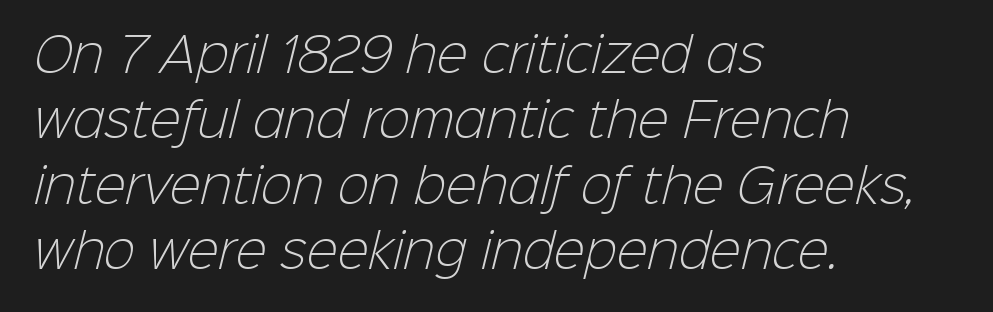
Q: Is the text bold? A: No.
Q: Is the typeface a serif or a sans-serif typeface? A: Sans-serif.
Q: Is the text underlined? A: No.
Q: How is the paragraph aligned? A: Left-aligned.
Q: Is the spacing between letters normal or unusually wide? A: Normal.
Q: Is the spacing between lines tight, normal or loose? A: Normal.
Q: Width (condensed, normal, or wide)? A: Normal.
Q: Stroke contrast? A: Low.
Q: x-height? A: Medium.
Q: Monospaced? A: No.
